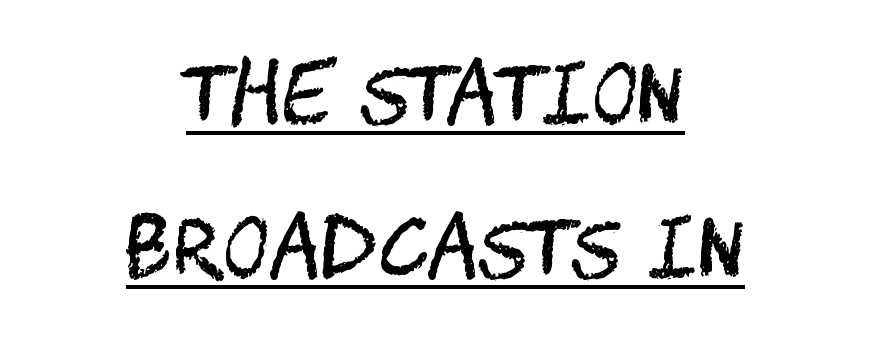
The paragraph shown floats in the horizontal middle. In terms of leading, this rendering errs on the spacious side. Is the type heavy? It reads as light-to-regular instead. Posture: upright roman.
